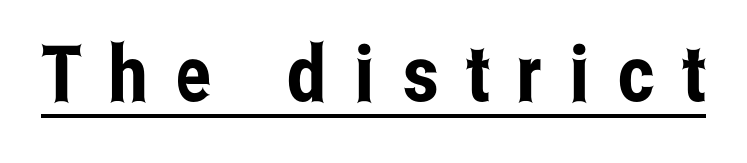
Q: Is the text italic (slanted)? A: No, it is upright.
Q: Is the typeface a serif or a sans-serif typeface? A: Sans-serif.
Q: Is the text underlined? A: Yes.
Q: Is the spacing between letters normal or unusually wide? A: Unusually wide.
Q: Width (condensed, normal, or wide)? A: Condensed.
Q: Stroke contrast? A: Low.
Q: x-height? A: Medium.
Q: Monospaced? A: No.
